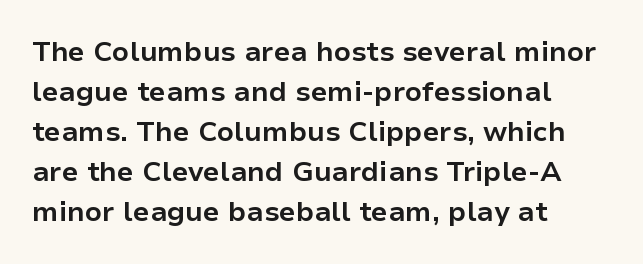
The image shows 28 px bold sans-serif type, upright; set left-aligned, normal line spacing (1.43x), normal letter spacing, not underlined; low stroke contrast and a medium x-height.
